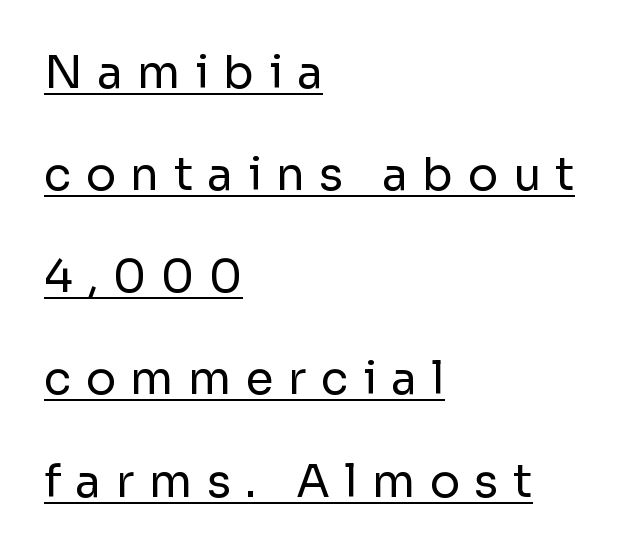
Note the varied advance widths — an 'i' is clearly narrower than an 'm'. Letters have the restrained weight of plain body copy at most. The type sits square on the baseline with zero lean. The type is letterspaced generously, with wide tracking.
